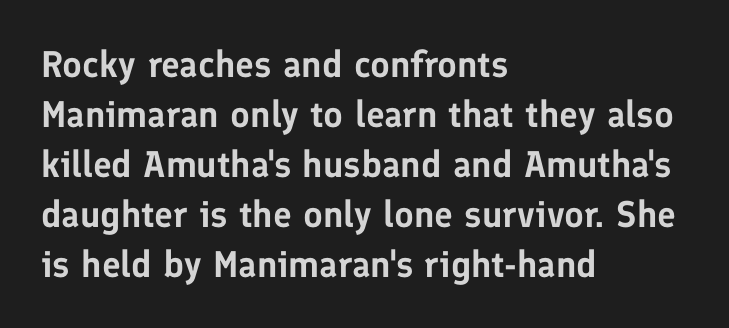
Q: Is the text italic (slanted)? A: No, it is upright.
Q: Is the typeface a serif or a sans-serif typeface? A: Sans-serif.
Q: Is the text underlined? A: No.
Q: How is the paragraph aligned? A: Left-aligned.
Q: Is the spacing between letters normal or unusually wide? A: Normal.
Q: Is the spacing between lines tight, normal or loose? A: Normal.
Q: Width (condensed, normal, or wide)? A: Normal.
Q: Stroke contrast? A: Low.
Q: x-height? A: Medium.
Q: Monospaced? A: No.
